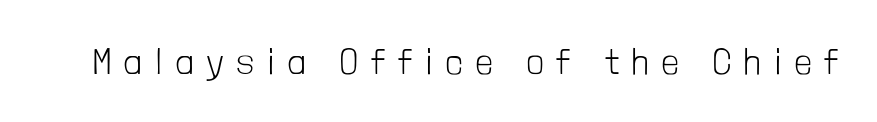
{"serif": "no", "italic": "no", "bold": "no", "weight": "light", "width": "condensed", "stroke_contrast": "low", "x_height": "medium", "monospaced": "no", "underline": "no", "letter_spacing": "wide", "letter_spacing_em": 0.38, "glyph_px": 36}
